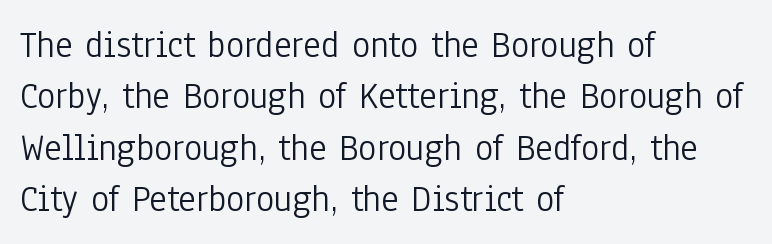
The image shows 38 px light, condensed sans-serif type, upright; set left-aligned, normal line spacing (1.35x), normal letter spacing, not underlined; low stroke contrast and a medium x-height.
